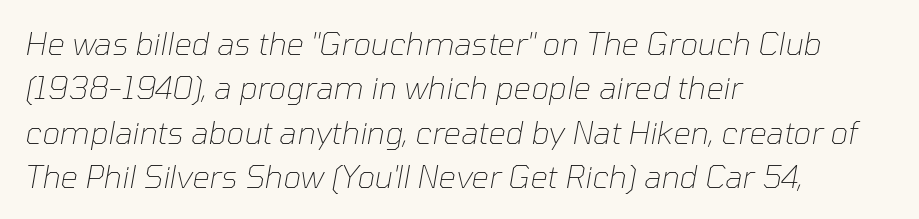
Q: Is the text bold? A: No.
Q: Is the text italic (slanted)? A: Yes, it leans right by about 10 degrees.
Q: Is the text underlined? A: No.
Q: How is the paragraph aligned? A: Left-aligned.
Q: Is the spacing between letters normal or unusually wide? A: Normal.
Q: Is the spacing between lines tight, normal or loose? A: Normal.
Q: Width (condensed, normal, or wide)? A: Normal.
Q: Stroke contrast? A: Low.
Q: x-height? A: Medium.
Q: Monospaced? A: No.
